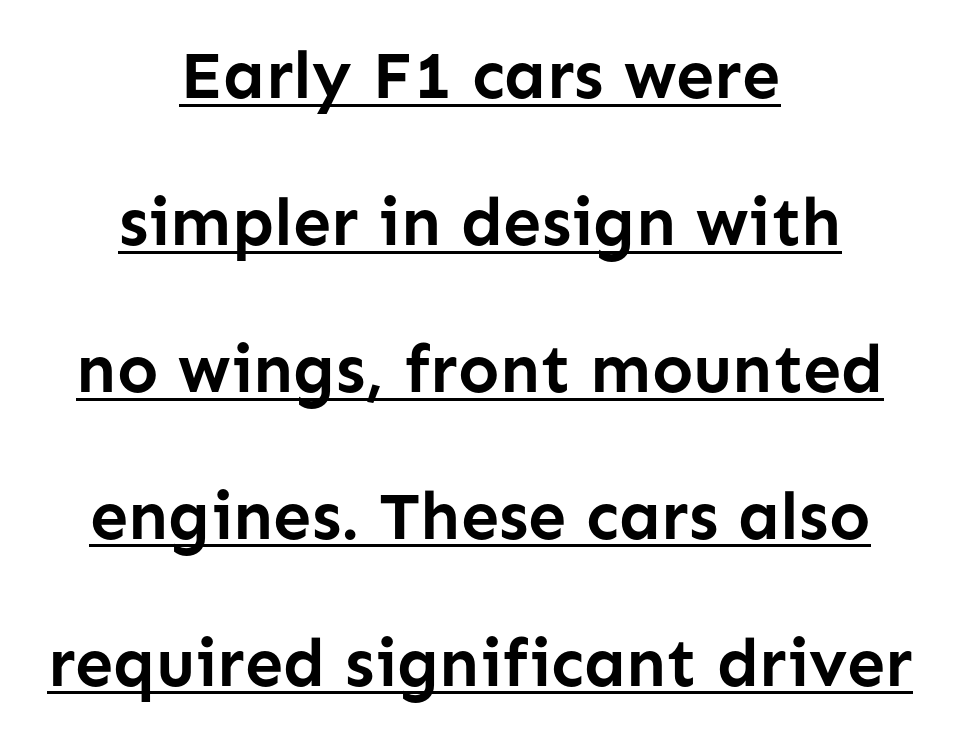
Q: Is the text bold? A: Yes.
Q: Is the text italic (slanted)? A: No, it is upright.
Q: Is the typeface a serif or a sans-serif typeface? A: Sans-serif.
Q: Is the text underlined? A: Yes.
Q: How is the paragraph aligned? A: Centered.
Q: Is the spacing between letters normal or unusually wide? A: Normal.
Q: Is the spacing between lines tight, normal or loose? A: Loose.
Q: Width (condensed, normal, or wide)? A: Normal.
Q: Stroke contrast? A: Low.
Q: x-height? A: Medium.
Q: Monospaced? A: No.
